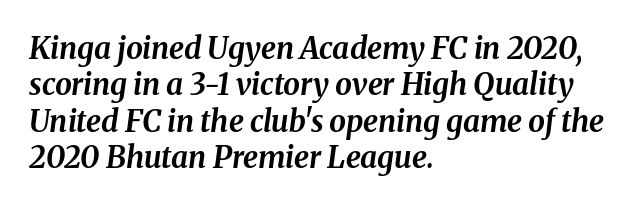
Q: Is the text bold? A: Yes.
Q: Is the text italic (slanted)? A: Yes, it leans right by about 8 degrees.
Q: Is the text underlined? A: No.
Q: How is the paragraph aligned? A: Left-aligned.
Q: Is the spacing between letters normal or unusually wide? A: Normal.
Q: Width (condensed, normal, or wide)? A: Normal.
Q: Stroke contrast? A: Medium.
Q: x-height? A: Medium.
Q: Monospaced? A: No.
